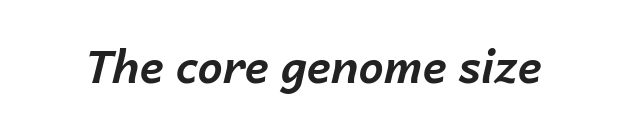
Q: Is the text bold? A: Yes.
Q: Is the text italic (slanted)? A: Yes, it leans right by about 14 degrees.
Q: Is the text underlined? A: No.
Q: Is the spacing between letters normal or unusually wide? A: Normal.
Q: Width (condensed, normal, or wide)? A: Normal.
Q: Stroke contrast? A: Low.
Q: x-height? A: Medium.
Q: Monospaced? A: No.
